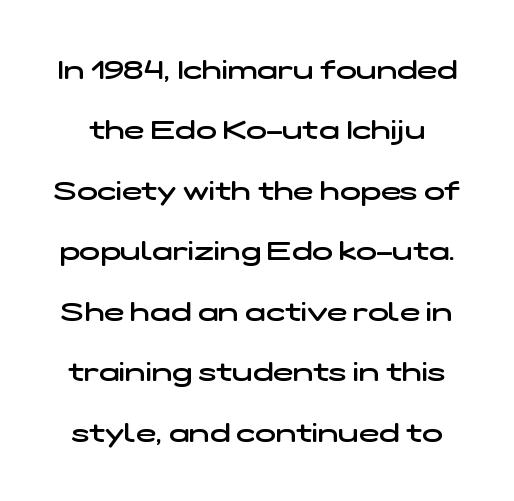
Q: Is the text bold? A: Semi-bold.
Q: Is the text underlined? A: No.
Q: Is the spacing between letters normal or unusually wide? A: Normal.
Q: Is the spacing between lines tight, normal or loose? A: Loose.
